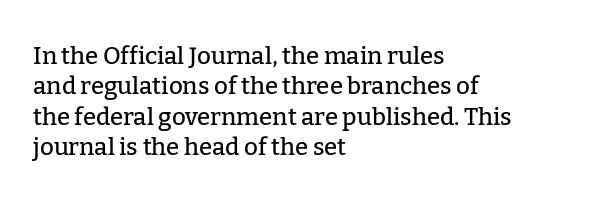
Q: Is the text italic (slanted)? A: No, it is upright.
Q: Is the text underlined? A: No.
Q: How is the paragraph aligned? A: Left-aligned.
Q: Is the spacing between letters normal or unusually wide? A: Normal.
Q: Is the spacing between lines tight, normal or loose? A: Normal.
